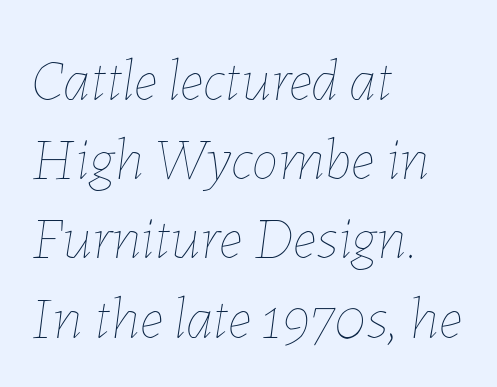
Q: Is the text bold? A: No.
Q: Is the text italic (slanted)? A: Yes, it leans right by about 7 degrees.
Q: Is the text underlined? A: No.
Q: How is the paragraph aligned? A: Left-aligned.
Q: Is the spacing between letters normal or unusually wide? A: Normal.
Q: Is the spacing between lines tight, normal or loose? A: Normal.
Q: Width (condensed, normal, or wide)? A: Normal.
Q: Stroke contrast? A: Low.
Q: x-height? A: Medium.
Q: Monospaced? A: No.
